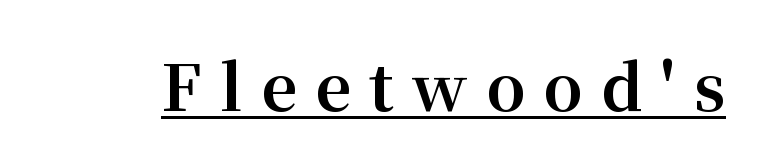
Q: Is the text bold? A: Yes.
Q: Is the text italic (slanted)? A: No, it is upright.
Q: Is the typeface a serif or a sans-serif typeface? A: Serif.
Q: Is the text underlined? A: Yes.
Q: Is the spacing between letters normal or unusually wide? A: Unusually wide.
Q: Width (condensed, normal, or wide)? A: Normal.
Q: Stroke contrast? A: Medium.
Q: x-height? A: Medium.
Q: Monospaced? A: No.
